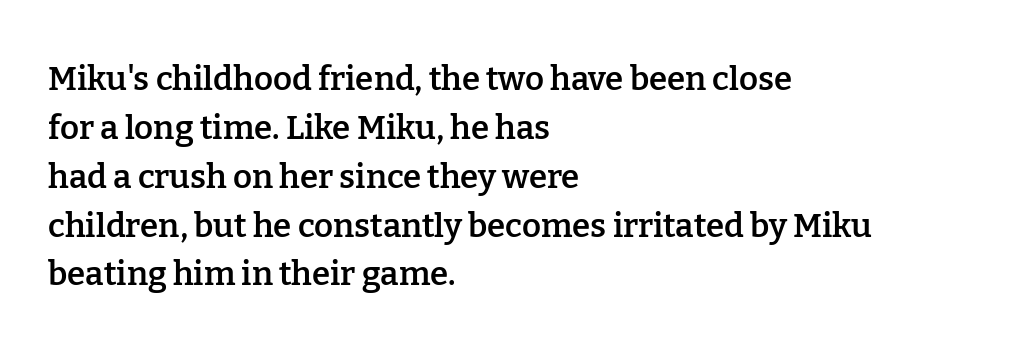
Q: Is the text bold? A: Semi-bold.
Q: Is the text italic (slanted)? A: No, it is upright.
Q: Is the typeface a serif or a sans-serif typeface? A: Serif.
Q: Is the text underlined? A: No.
Q: How is the paragraph aligned? A: Left-aligned.
Q: Is the spacing between letters normal or unusually wide? A: Normal.
Q: Is the spacing between lines tight, normal or loose? A: Normal.
Q: Width (condensed, normal, or wide)? A: Normal.
Q: Stroke contrast? A: Low.
Q: x-height? A: Medium.
Q: Monospaced? A: No.
